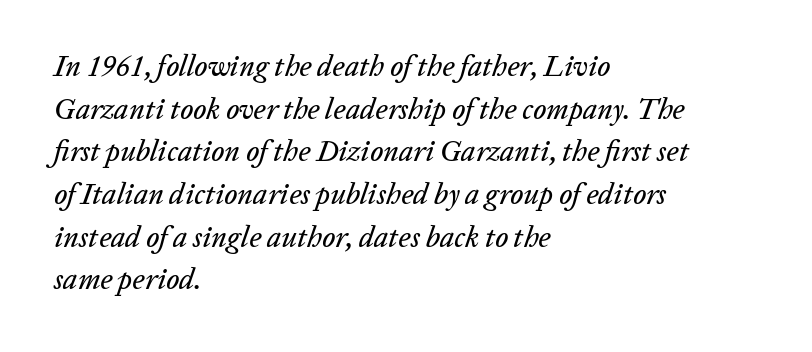
Spacing verdict: proportional, widths tailored to each character. The passage shown stacks its lines at a standard gap. Visually the block forms a straight wall on the left and a jagged coastline on the right. Observe the lean: these are italic letterforms. The face used here is rendered with its standard letterfit.
